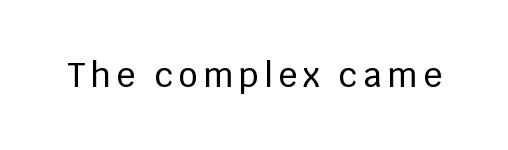
The image shows 33 px sans-serif type, upright; set not underlined; low stroke contrast and a large x-height.
